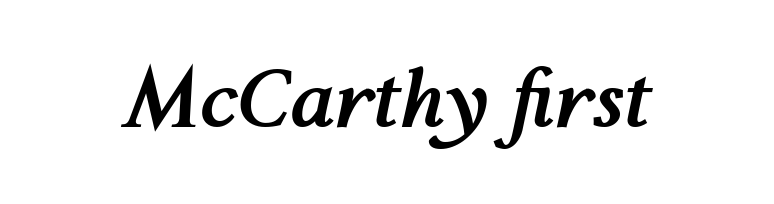
Is the letter spacing exaggerated? No — it looks like the ordinary default. The text carries the slant typical of an italic or oblique font. Looks like regular typesetting: each glyph gets only the width it needs. The face used here has the dense, thick strokes of a bold. Lines of text with bare space underneath.
